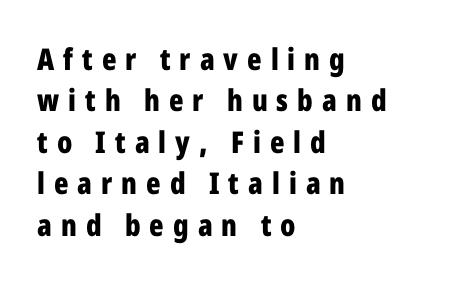
The text block is weighted toward the left margin, trailing off unevenly rightward. Serifs: no, the terminals of the letterforms are clean. Honestly, the row spacing looks completely unremarkable. It's the straight-up-and-down kind of type. A typesetter would call this proportional, since set widths differ per character. The letters are spread apart with noticeably loose tracking.
